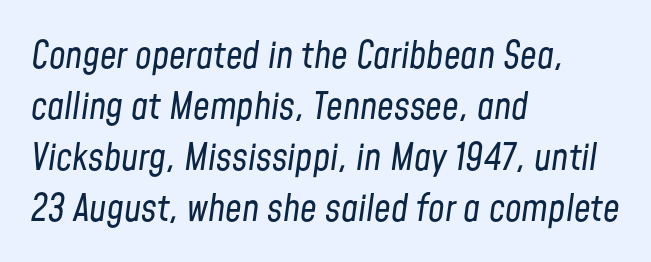
The image shows 37 px regular-weight, condensed type, italic (leaning right); set left-aligned, normal line spacing (1.38x), normal letter spacing, not underlined; low stroke contrast and a medium x-height.
